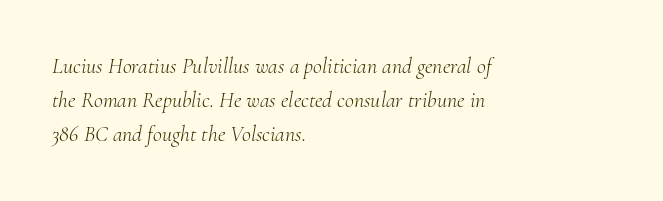
{"italic": "yes", "lean": "right", "slant_degrees": 10, "bold": "no", "underline": "no", "align": "left", "line_spacing": "normal", "line_spacing_ratio": 1.55, "letter_spacing": "normal", "letter_spacing_em": 0.0, "glyph_px": 22}
